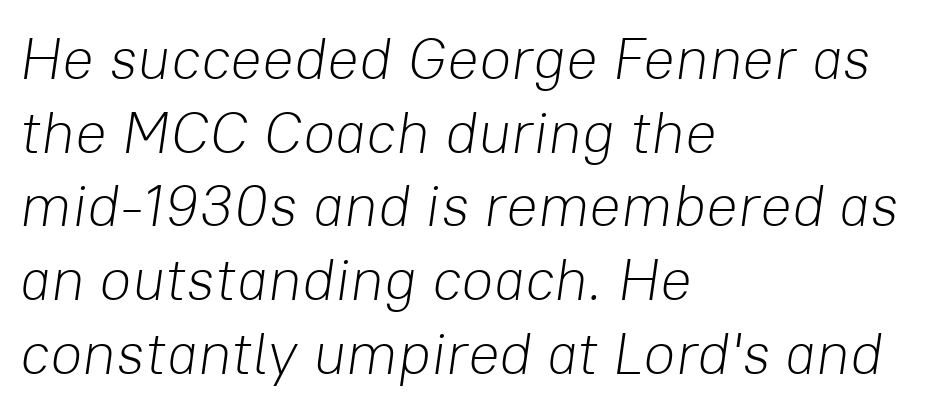
The image shows 59 px light type, italic (leaning right); set left-aligned, normal line spacing (1.25x), normal letter spacing, not underlined; low stroke contrast and a medium x-height.
